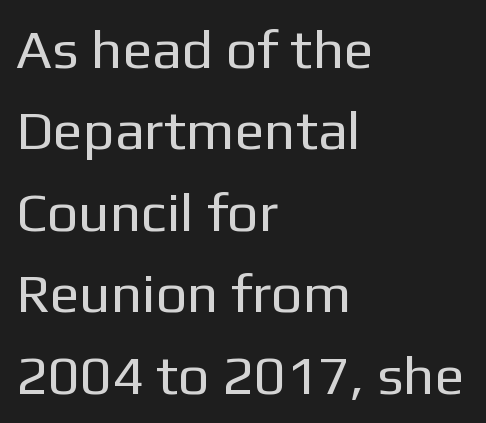
Each letter keeps its own natural width here, so spacing adapts to shape. What's the leading like? Ordinary, nothing unusual. You could call the tracking neutral — neither tight nor loose. This sample is left-justified, so line endings fall wherever the words run out.
